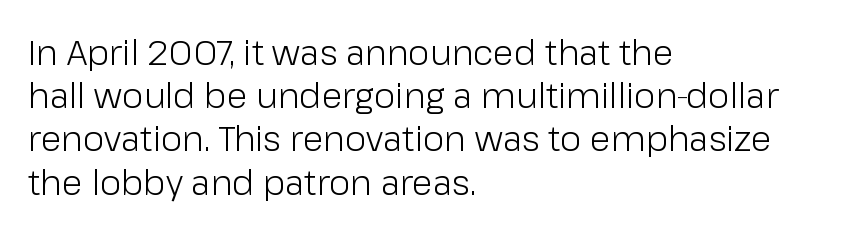
You could call the tracking neutral — neither tight nor loose. Classification — sans serif. Whoever set this chose a conventional vertical rhythm. The baseline area is clear. The letters advance in unequal steps, a hallmark of proportional type.
